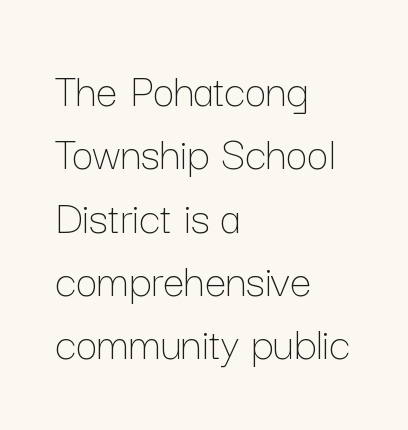
The image shows 48 px thin type, upright; set left-aligned, normal line spacing (1.32x), normal letter spacing, not underlined; low stroke contrast and a medium x-height.
